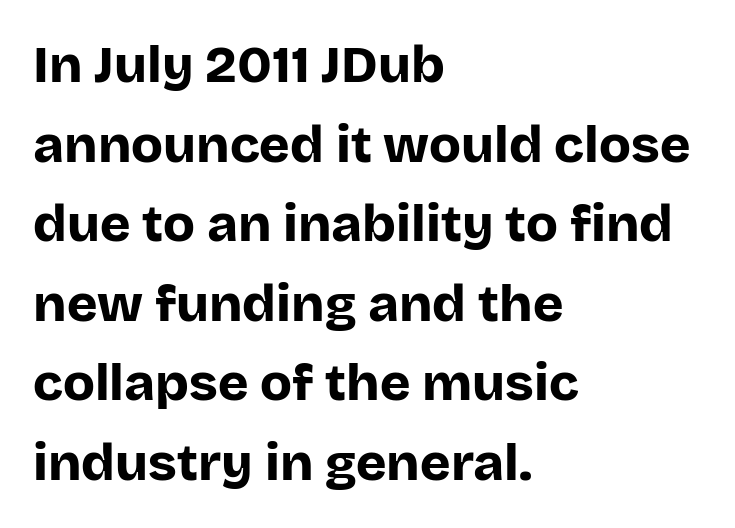
Varying glyph widths throughout — classic text-font behaviour. The glyphs are unaccompanied by any horizontal stroke below them. Tracking value appears to be zero — textbook default spacing. Line beginnings align vertically; line endings do not. The lettering holds an erect, upright posture throughout.
